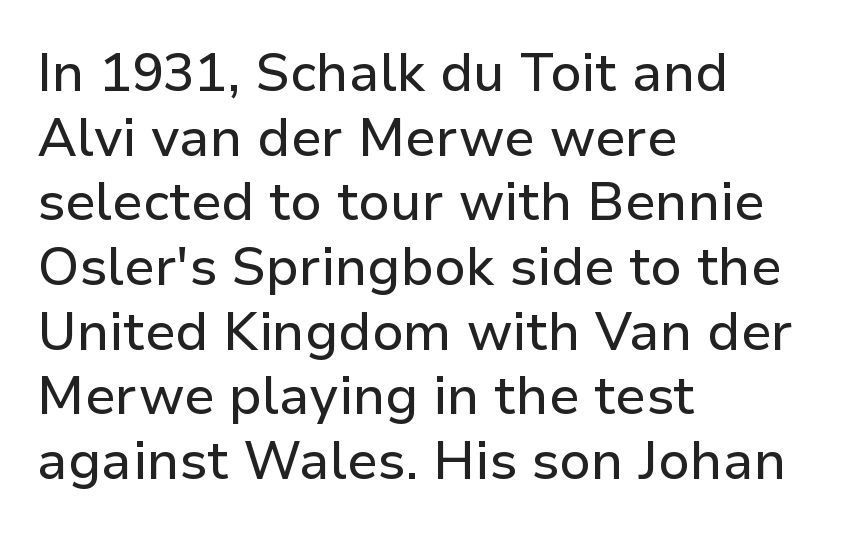
Q: Is the text italic (slanted)? A: No, it is upright.
Q: Is the typeface a serif or a sans-serif typeface? A: Sans-serif.
Q: Is the text underlined? A: No.
Q: How is the paragraph aligned? A: Left-aligned.
Q: Is the spacing between letters normal or unusually wide? A: Normal.
Q: Width (condensed, normal, or wide)? A: Normal.
Q: Stroke contrast? A: Low.
Q: x-height? A: Medium.
Q: Monospaced? A: No.
